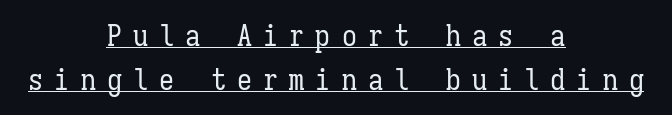
Q: Is the text bold? A: No.
Q: Is the text italic (slanted)? A: No, it is upright.
Q: Is the text underlined? A: Yes.
Q: How is the paragraph aligned? A: Centered.
Q: Is the spacing between letters normal or unusually wide? A: Unusually wide.
Q: Is the spacing between lines tight, normal or loose? A: Normal.
Q: Width (condensed, normal, or wide)? A: Condensed.
Q: Stroke contrast? A: Low.
Q: x-height? A: Medium.
Q: Monospaced? A: Yes.
